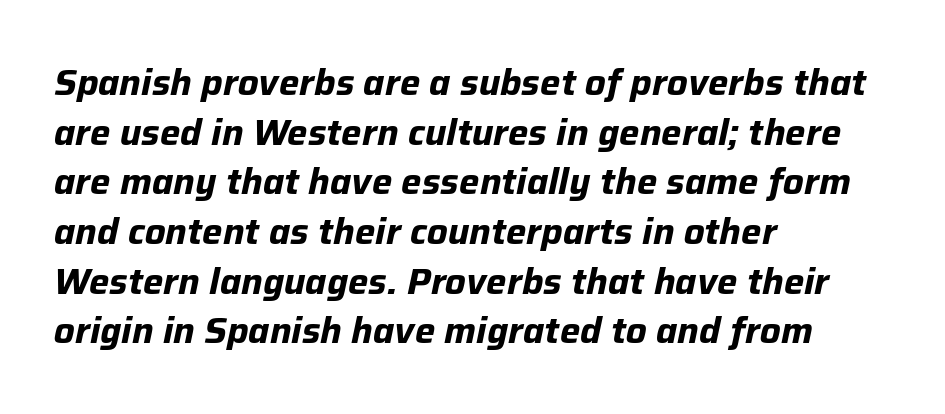
{"italic": "yes", "lean": "right", "slant_degrees": 12, "bold": "yes", "weight": "bold", "width": "normal", "stroke_contrast": "low", "x_height": "medium", "monospaced": "no", "underline": "no", "align": "left", "line_spacing": "normal", "line_spacing_ratio": 1.38, "letter_spacing": "normal", "letter_spacing_em": 0.0, "glyph_px": 36}
